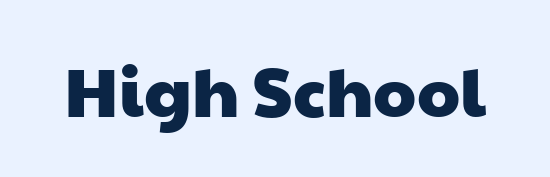
The image shows 69 px wide sans-serif type; set normal letter spacing, not underlined; low stroke contrast and a medium x-height.
